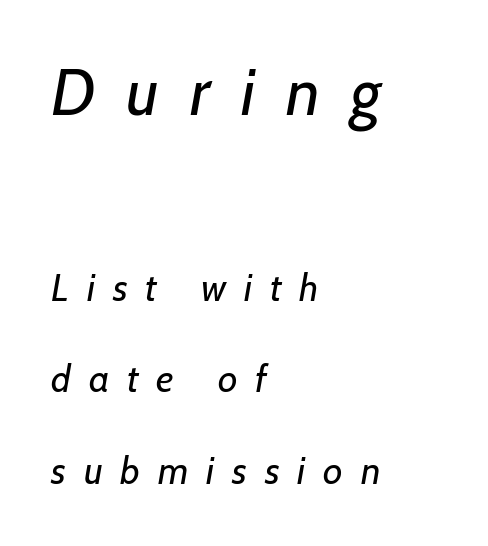
{"serif": "no", "bold": "no", "weight": "regular", "width": "normal", "stroke_contrast": "low", "x_height": "medium", "monospaced": "no", "underline": "no", "align": "left", "line_spacing": "loose", "line_spacing_ratio": 2.42, "letter_spacing": "wide", "letter_spacing_em": 0.47, "larger_block": "first", "size_ratio": 1.74, "glyph_px": 66}
